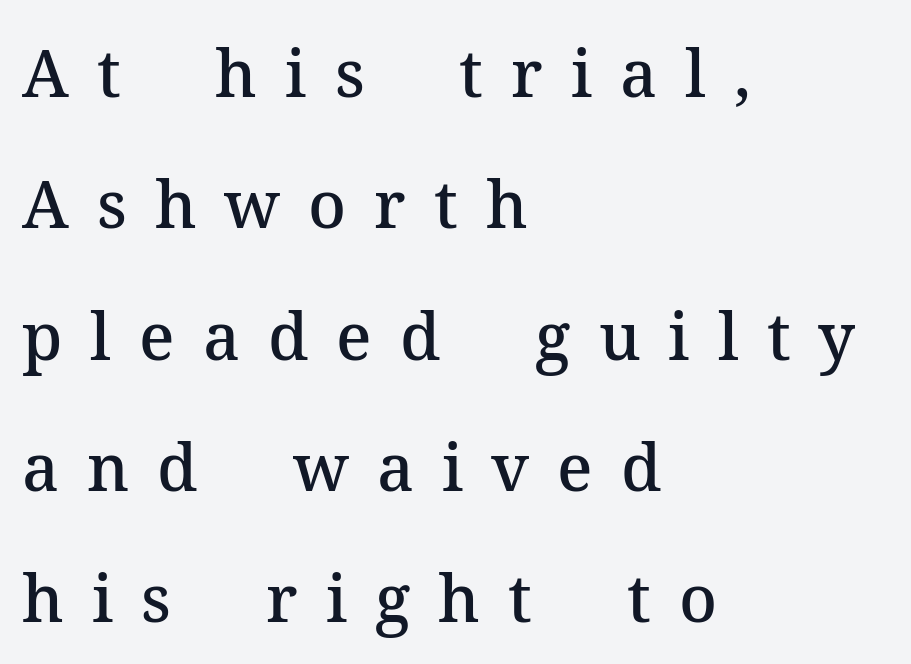
The gap between lines stays unmarked. Note: serifs present on the glyphs. Do the characters align in a grid? No, the font is proportional. Here the glyphs are tracked loosely, breaking word shapes into spaced letters.
